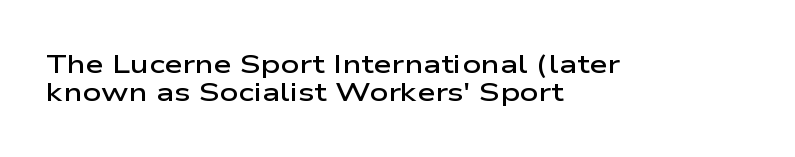
{"italic": "no", "bold": "semi", "underline": "no", "align": "left", "line_spacing": "tight", "line_spacing_ratio": 1.06, "letter_spacing": "normal", "letter_spacing_em": 0.0, "glyph_px": 26}
